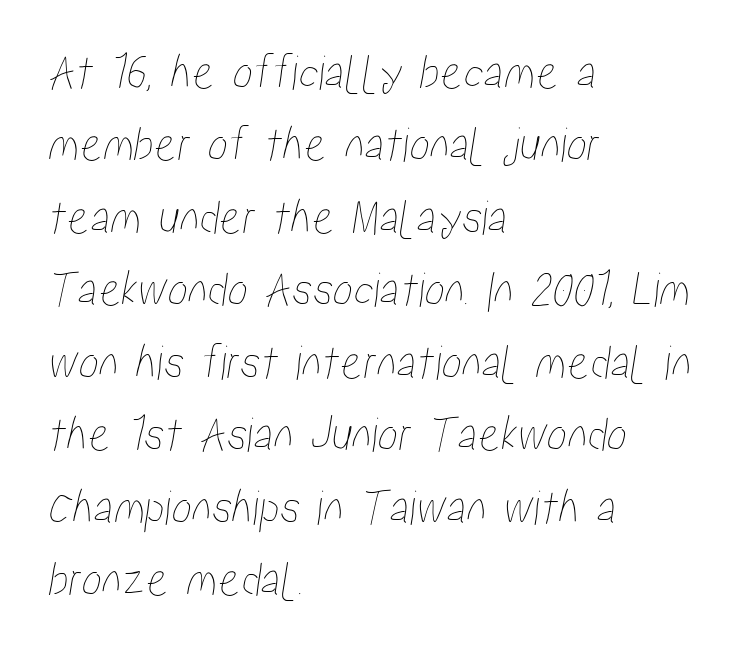
The image shows 51 px condensed type; set left-aligned, normal line spacing (1.42x), normal letter spacing, not underlined; low stroke contrast and a medium x-height.
